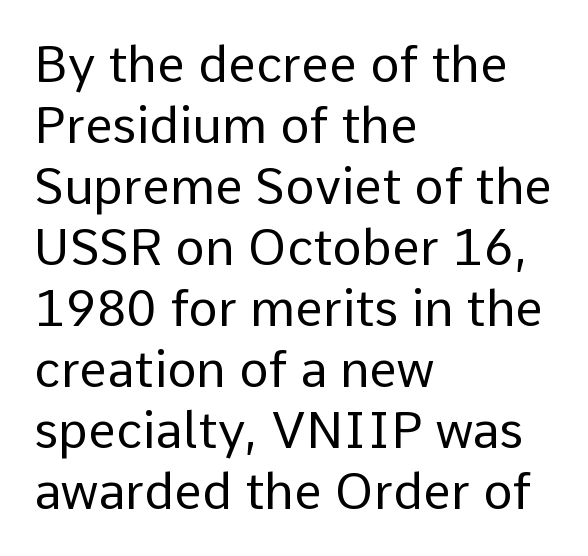
The image shows 50 px regular-weight sans-serif type, upright; set left-aligned, line spacing 1.22x, normal letter spacing, not underlined; low stroke contrast and a medium x-height.
